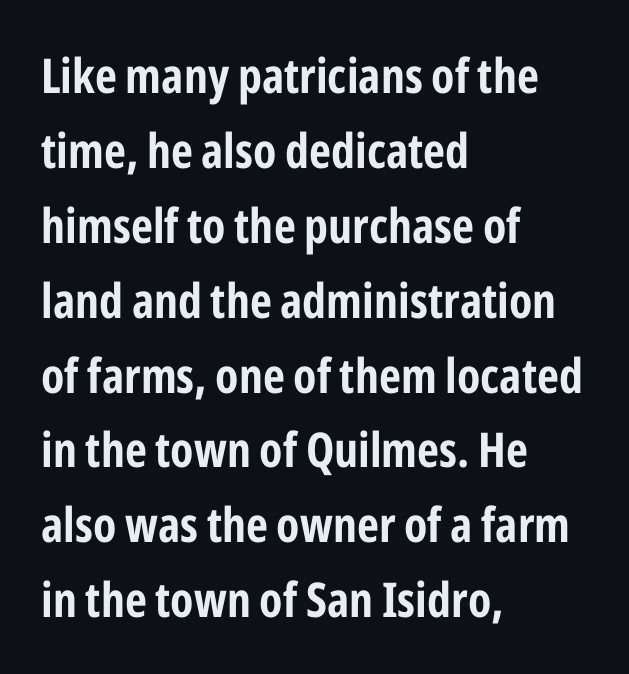
{"serif": "no", "italic": "no", "bold": "yes", "weight": "bold", "width": "condensed", "stroke_contrast": "low", "x_height": "medium", "monospaced": "no", "underline": "no", "align": "left", "line_spacing": "normal", "line_spacing_ratio": 1.56, "letter_spacing": "normal", "letter_spacing_em": 0.0, "glyph_px": 48}
